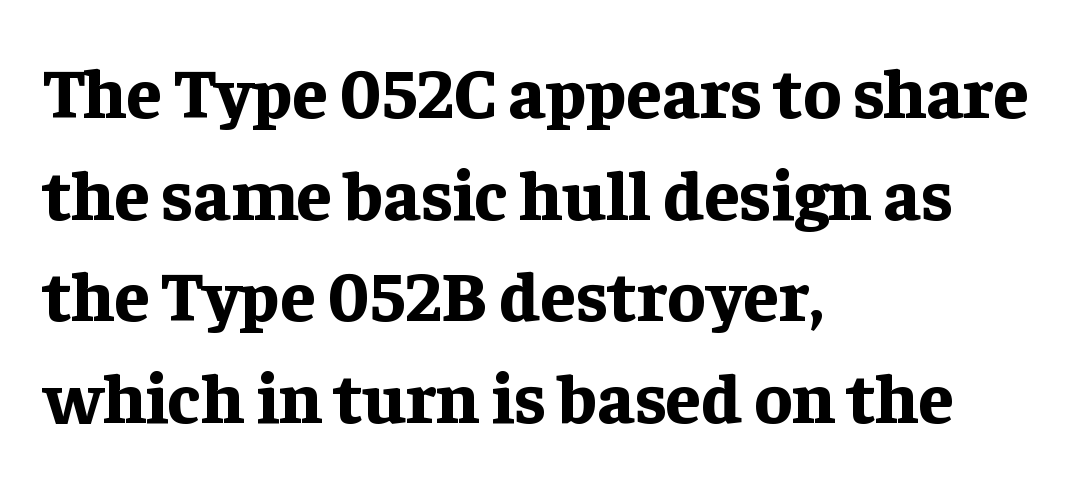
The image shows 71 px bold serif type, upright; set left-aligned, normal line spacing (1.43x), normal letter spacing, not underlined; low stroke contrast and a medium x-height.
